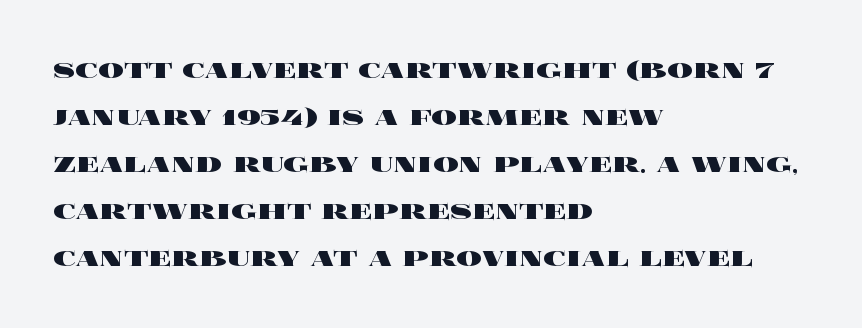
Q: Is the text bold? A: Yes.
Q: Is the text italic (slanted)? A: No, it is upright.
Q: Is the text underlined? A: No.
Q: How is the paragraph aligned? A: Left-aligned.
Q: Is the spacing between letters normal or unusually wide? A: Normal.
Q: Is the spacing between lines tight, normal or loose? A: Normal.
Q: Width (condensed, normal, or wide)? A: Wide.
Q: x-height? A: Large.
Q: Monospaced? A: No.
